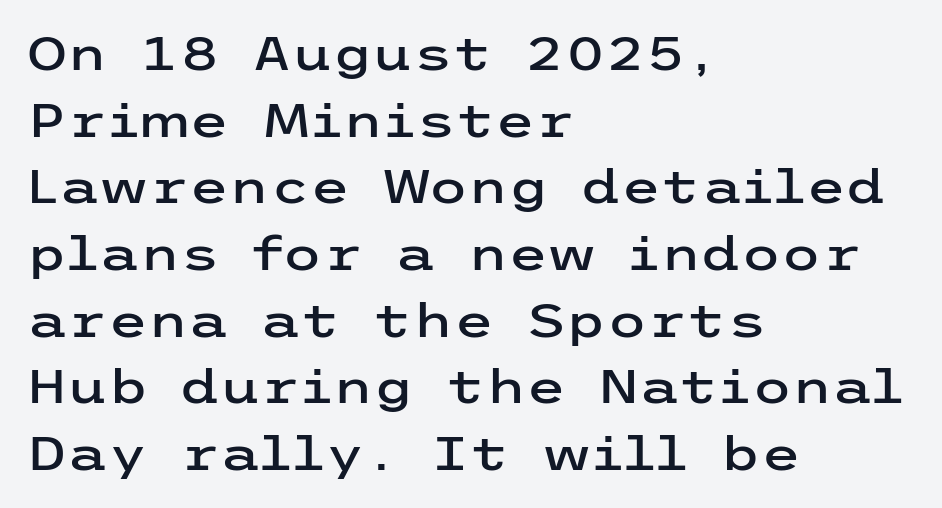
The image shows 46 px wide sans-serif type, upright; set left-aligned, normal line spacing (1.45x), normal letter spacing, not underlined; low stroke contrast and a medium x-height.
